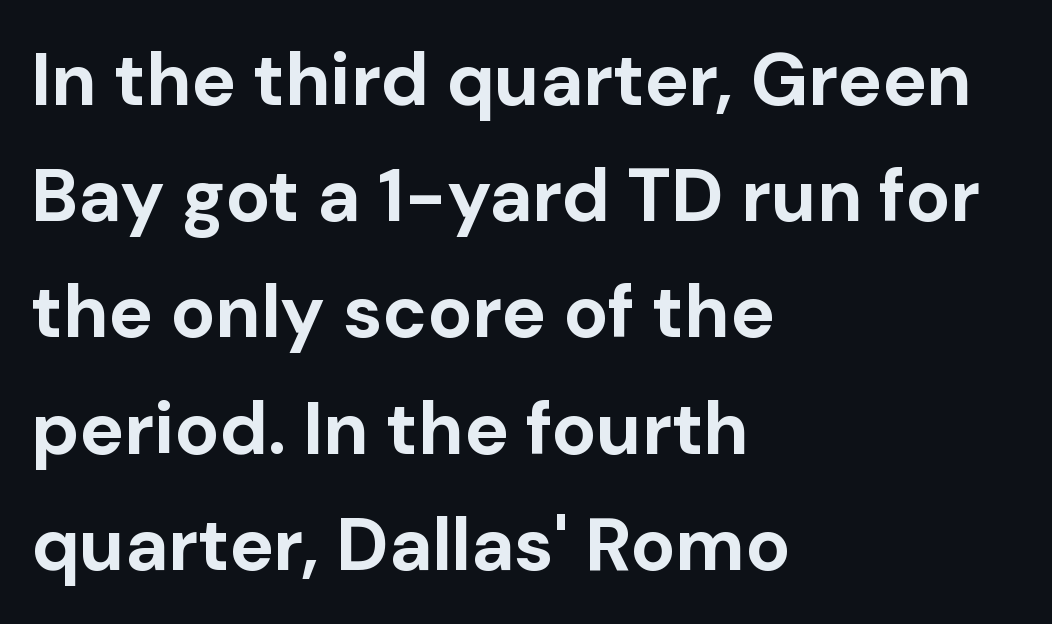
{"serif": "no", "italic": "no", "bold": "yes", "weight": "bold", "width": "normal", "stroke_contrast": "low", "x_height": "medium", "monospaced": "no", "underline": "no", "align": "left", "line_spacing": "normal", "line_spacing_ratio": 1.57, "letter_spacing": "normal", "letter_spacing_em": 0.0, "glyph_px": 74}
